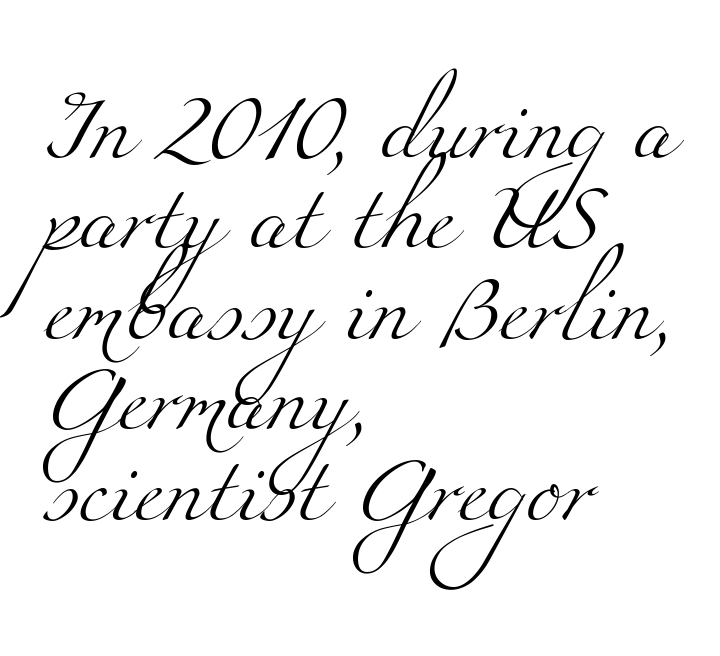
The image shows 67 px light, wide type; set left-aligned, normal line spacing (1.35x), normal letter spacing, not underlined; medium stroke contrast and a small x-height.
